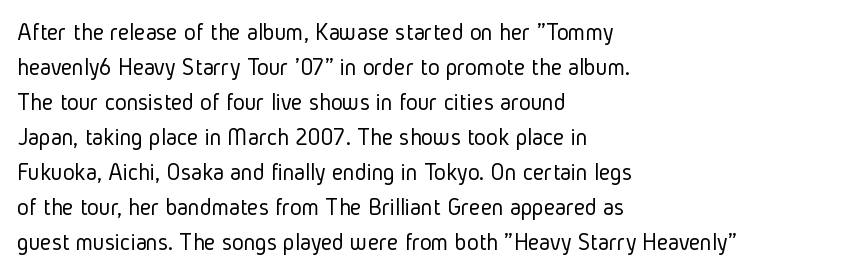
The image shows 25 px text type, upright; set left-aligned, normal line spacing (1.4x), normal letter spacing, not underlined.
